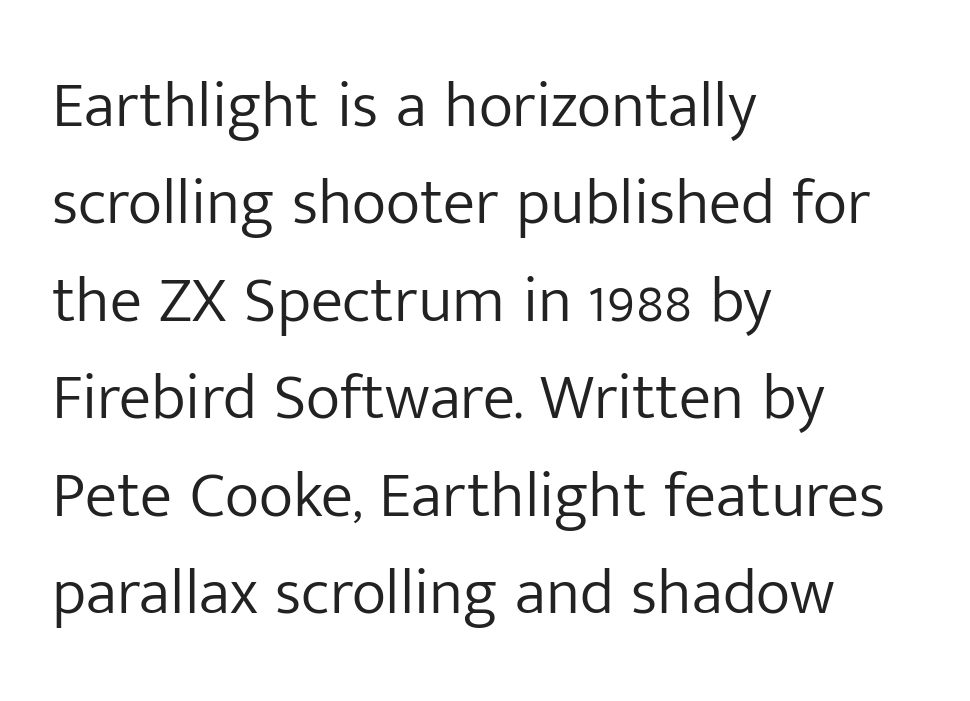
{"serif": "no", "italic": "no", "bold": "no", "weight": "light", "width": "normal", "stroke_contrast": "low", "x_height": "medium", "monospaced": "no", "underline": "no", "align": "left", "line_spacing": "normal", "line_spacing_ratio": 1.5, "letter_spacing": "normal", "letter_spacing_em": 0.0, "glyph_px": 65}
